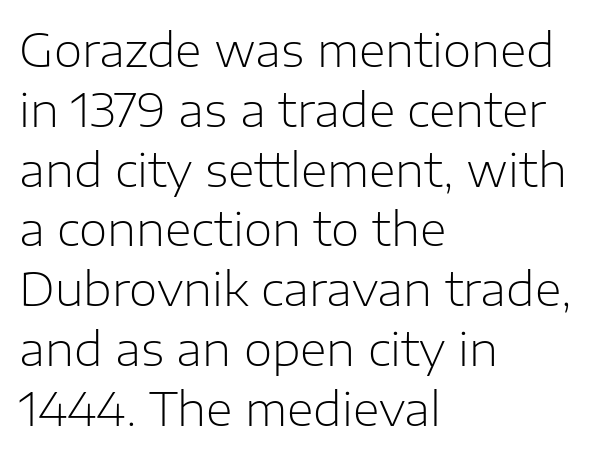
{"serif": "no", "italic": "no", "bold": "no", "weight": "light", "width": "normal", "stroke_contrast": "low", "x_height": "medium", "monospaced": "no", "underline": "no", "align": "left", "line_spacing": "normal", "line_spacing_ratio": 1.3, "letter_spacing": "normal", "letter_spacing_em": 0.0, "glyph_px": 46}
